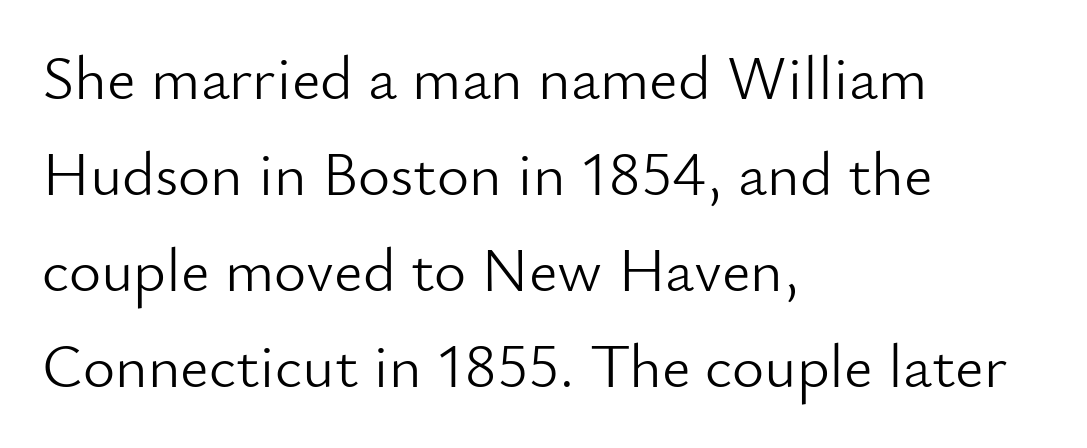
Q: Is the text bold? A: No.
Q: Is the text italic (slanted)? A: No, it is upright.
Q: Is the typeface a serif or a sans-serif typeface? A: Sans-serif.
Q: Is the text underlined? A: No.
Q: How is the paragraph aligned? A: Left-aligned.
Q: Is the spacing between letters normal or unusually wide? A: Normal.
Q: Is the spacing between lines tight, normal or loose? A: Normal.
Q: Width (condensed, normal, or wide)? A: Normal.
Q: Stroke contrast? A: Low.
Q: x-height? A: Small.
Q: Monospaced? A: No.
